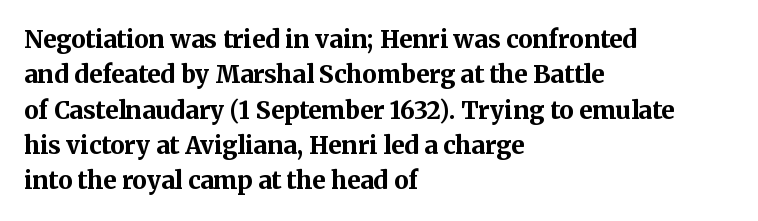
{"italic": "no", "bold": "yes", "underline": "no", "align": "left", "line_spacing": "normal", "line_spacing_ratio": 1.47, "letter_spacing": "normal", "letter_spacing_em": 0.0, "glyph_px": 24}
